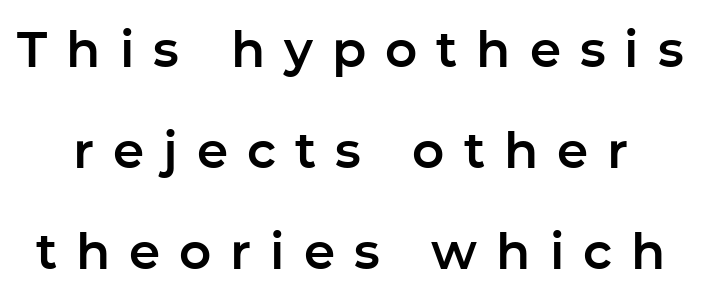
{"serif": "no", "italic": "no", "width": "normal", "stroke_contrast": "low", "x_height": "medium", "monospaced": "no", "underline": "no", "line_spacing": "loose", "line_spacing_ratio": 2.02, "letter_spacing": "wide", "letter_spacing_em": 0.38, "glyph_px": 50}
